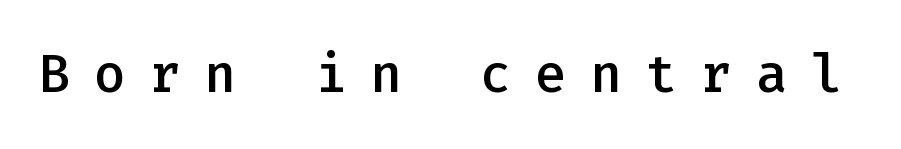
I'd call this a sans setting — the letters go barefoot. How are the letters spaced? Widely, with obvious added tracking. In terms of posture, this sample is upright. Just letters on the line, the space beneath them empty. You could count columns in this text — the font is strictly monospaced.
